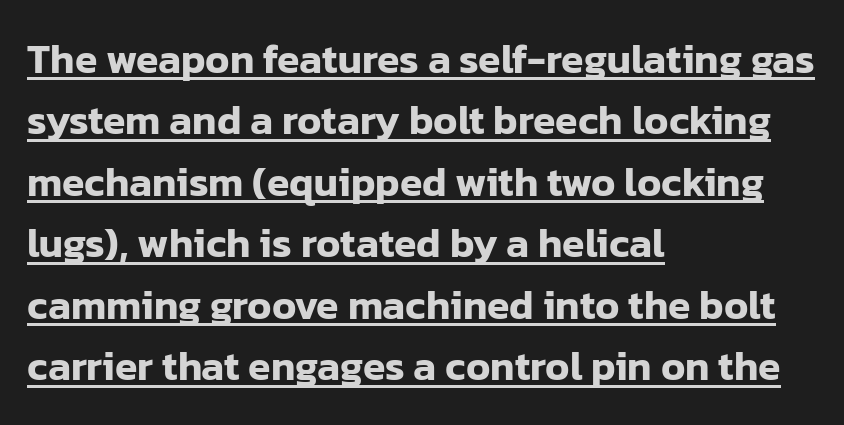
The image shows 41 px sans-serif type, upright; set left-aligned, normal line spacing (1.5x), normal letter spacing, underlined; low stroke contrast and a medium x-height.
